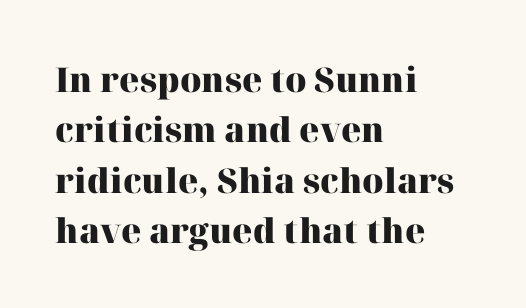
The image shows 34 px heavy serif type, upright; set left-aligned, normal line spacing (1.48x), normal letter spacing, not underlined; high stroke contrast and a medium x-height.
